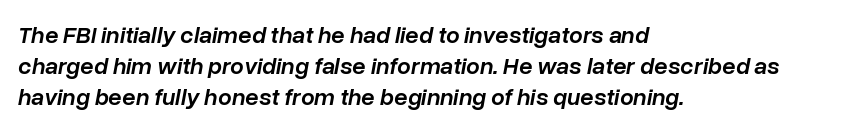
The image shows 24 px text type, italic (leaning right); set left-aligned, normal line spacing (1.3x), normal letter spacing, not underlined.
